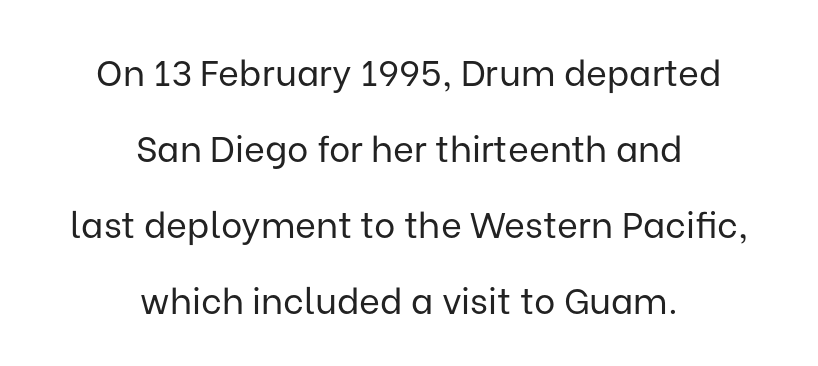
Q: Is the text bold? A: No.
Q: Is the text italic (slanted)? A: No, it is upright.
Q: Is the typeface a serif or a sans-serif typeface? A: Sans-serif.
Q: Is the text underlined? A: No.
Q: How is the paragraph aligned? A: Centered.
Q: Is the spacing between letters normal or unusually wide? A: Normal.
Q: Is the spacing between lines tight, normal or loose? A: Loose.
Q: Width (condensed, normal, or wide)? A: Normal.
Q: Stroke contrast? A: Low.
Q: x-height? A: Medium.
Q: Monospaced? A: No.
